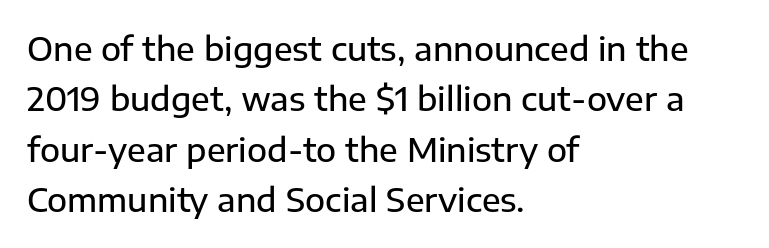
{"serif": "no", "italic": "no", "width": "normal", "stroke_contrast": "low", "x_height": "medium", "monospaced": "no", "underline": "no", "align": "left", "line_spacing": "normal", "line_spacing_ratio": 1.53, "letter_spacing": "normal", "letter_spacing_em": 0.0, "glyph_px": 33}
